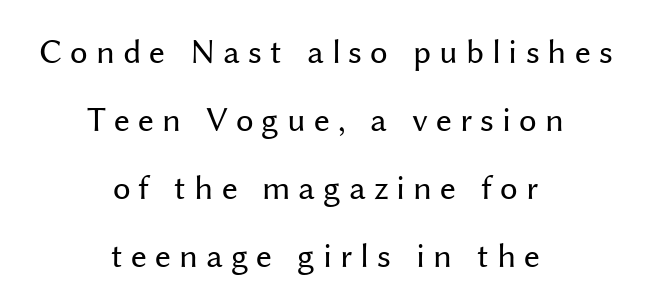
{"serif": "no", "italic": "no", "bold": "no", "weight": "regular", "width": "normal", "stroke_contrast": "medium", "x_height": "medium", "monospaced": "no", "underline": "no", "align": "center", "line_spacing": "loose", "line_spacing_ratio": 1.94, "letter_spacing": "wide", "letter_spacing_em": 0.23, "glyph_px": 35}
